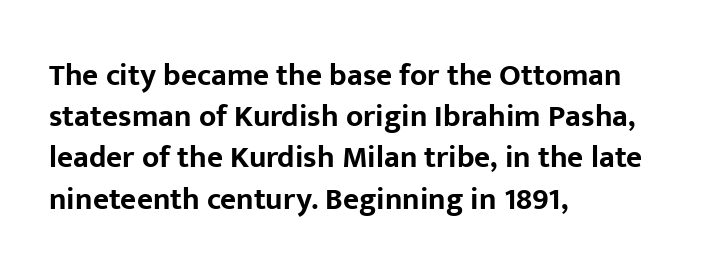
These lines carry a lot of weight — the face is fully bold. All the whitespace from short lines collects on the right. Normally led — the rows are evenly, conventionally spaced. This rendering features lettering with no underline. These lines are rendered in a variable-pitch font.
